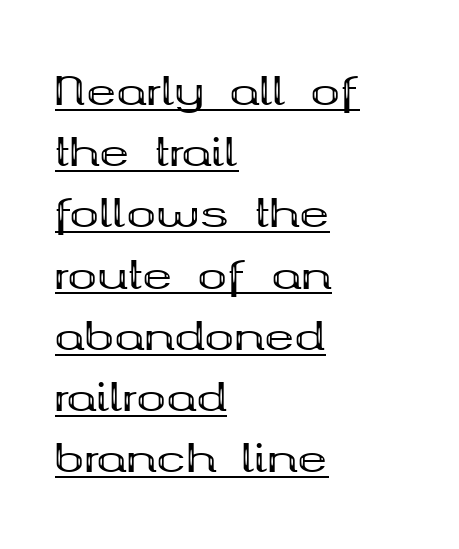
The image shows 40 px bold, wide serif type, upright; set left-aligned, normal line spacing (1.53x), normal letter spacing, underlined; medium stroke contrast and a medium x-height.
